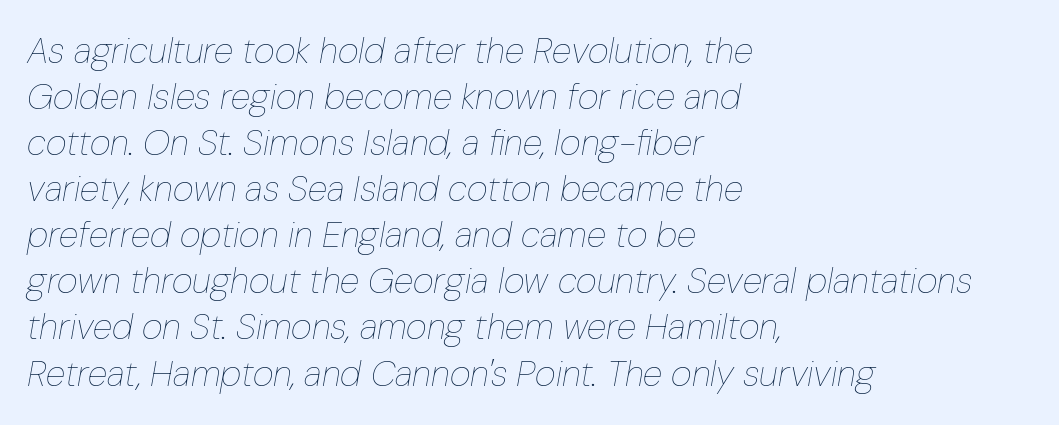
The area under the type is left untouched. Caption: multi-line text, flush left, ragged right. These lines are rendered in a variable-pitch font. Look at the tracking — it's just the regular setting, nothing added. Tall strokes in this sample are angled rather than plumb.
